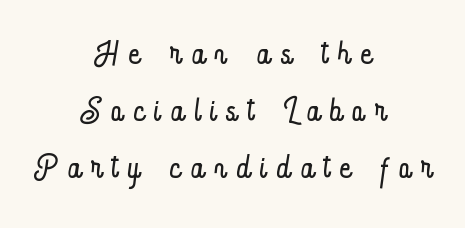
Q: Is the text bold? A: No.
Q: Is the text underlined? A: No.
Q: How is the paragraph aligned? A: Centered.
Q: Is the spacing between letters normal or unusually wide? A: Unusually wide.
Q: Width (condensed, normal, or wide)? A: Condensed.
Q: Stroke contrast? A: Low.
Q: x-height? A: Small.
Q: Monospaced? A: No.
